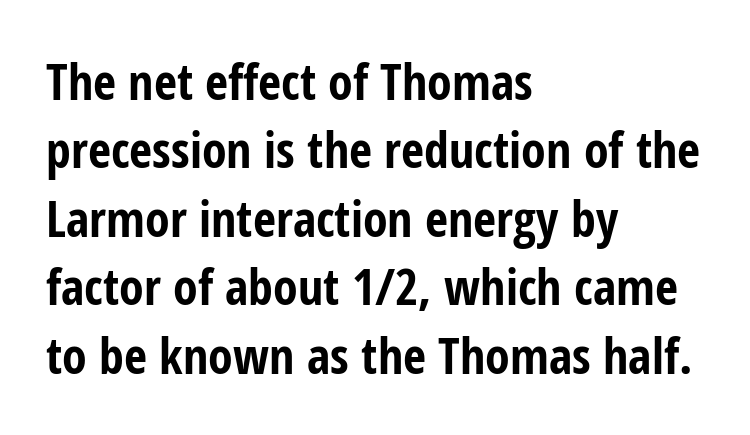
This sample uses plain, unmodified letter spacing. The lettering stays uniformly vertical, giving the passage a roman look. Chunky letters — that's bold for sure. If you drew a ruler down the left edge, every line would touch it. Plain, unruled lines of type. These lines are rendered in a variable-pitch font.
